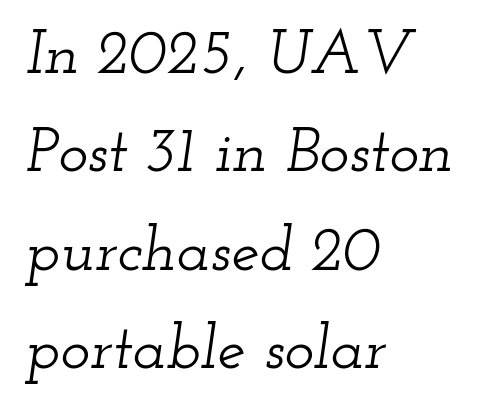
Evenly set lines give the paragraph a standard silhouette. The passage is arranged the way most books set body copy — flush left. What kind of face is this? One with serifs. The letterforms sit shoulder to shoulder at normal distance. Looking at the ascenders, they clearly lean. The space beneath each line is pristine and unruled.
